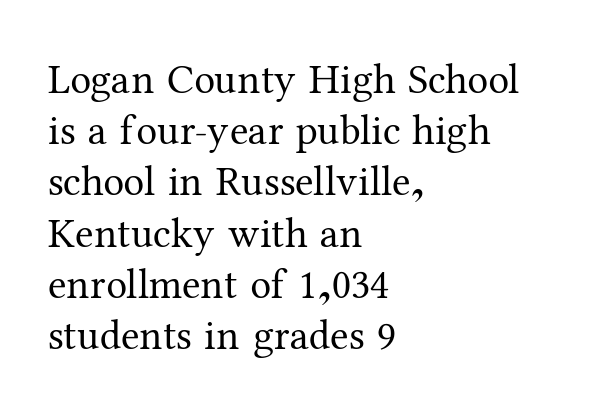
Q: Is the text bold? A: No.
Q: Is the text italic (slanted)? A: No, it is upright.
Q: Is the typeface a serif or a sans-serif typeface? A: Serif.
Q: Is the text underlined? A: No.
Q: How is the paragraph aligned? A: Left-aligned.
Q: Is the spacing between letters normal or unusually wide? A: Normal.
Q: Width (condensed, normal, or wide)? A: Normal.
Q: Stroke contrast? A: Medium.
Q: x-height? A: Medium.
Q: Monospaced? A: No.
